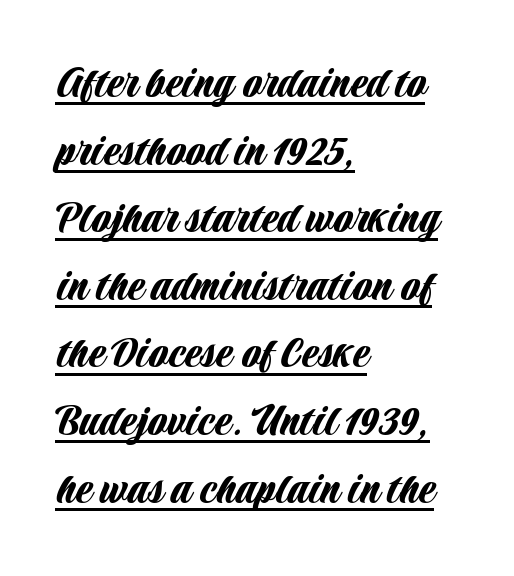
Q: Is the text italic (slanted)? A: Yes.
Q: Is the typeface a serif or a sans-serif typeface? A: Sans-serif.
Q: Is the text underlined? A: Yes.
Q: How is the paragraph aligned? A: Left-aligned.
Q: Is the spacing between letters normal or unusually wide? A: Normal.
Q: Is the spacing between lines tight, normal or loose? A: Normal.
Q: Width (condensed, normal, or wide)? A: Condensed.
Q: Stroke contrast? A: Low.
Q: x-height? A: Large.
Q: Monospaced? A: No.
